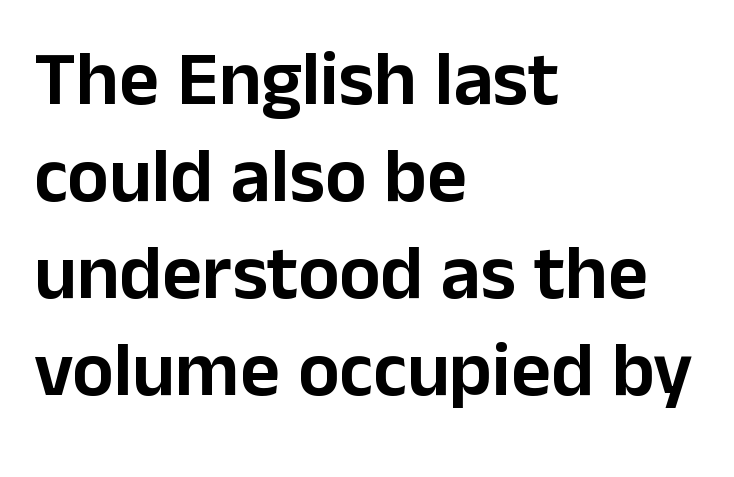
Glyph-to-glyph distance matches everyday printed text. What's the leading like? Ordinary, nothing unusual. Caption: multi-line text, flush left, ragged right. This rendering features lettering with no underline. The face used here is proportionally spaced, like ordinary book or web type. The type sits square on the baseline with zero lean.
